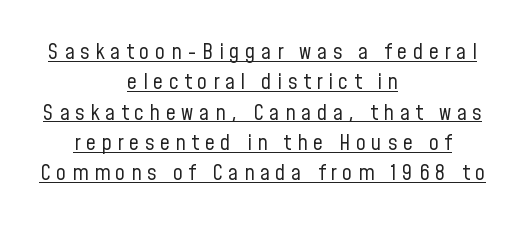
The image shows 22 px text type, upright; set centered, normal line spacing (1.38x), unusually wide letter spacing (+0.26 em), underlined.
